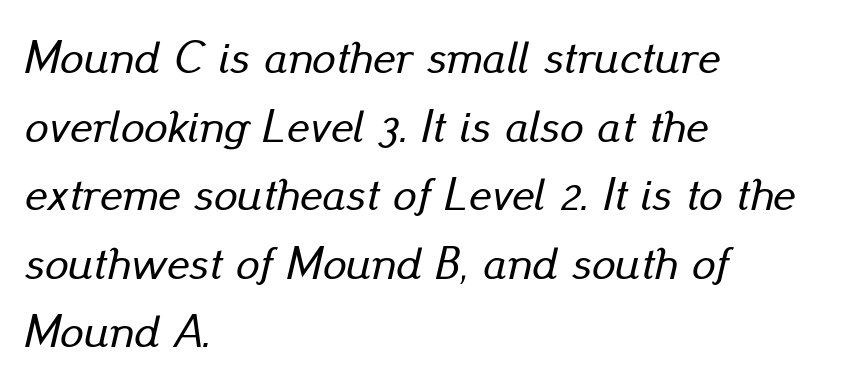
The image shows 47 px text type, italic (leaning right); set left-aligned, normal line spacing (1.46x), normal letter spacing, not underlined; low stroke contrast and a small x-height.
